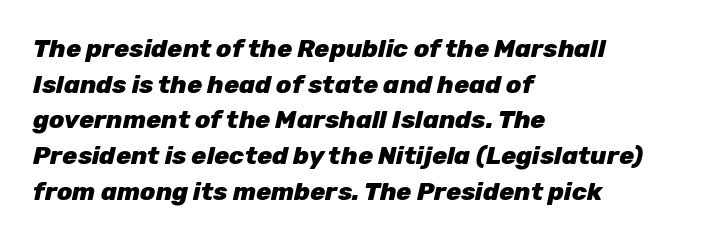
Q: Is the text bold? A: Yes.
Q: Is the text italic (slanted)? A: Yes, it leans right by about 12 degrees.
Q: Is the text underlined? A: No.
Q: How is the paragraph aligned? A: Left-aligned.
Q: Is the spacing between letters normal or unusually wide? A: Normal.
Q: Is the spacing between lines tight, normal or loose? A: Normal.
